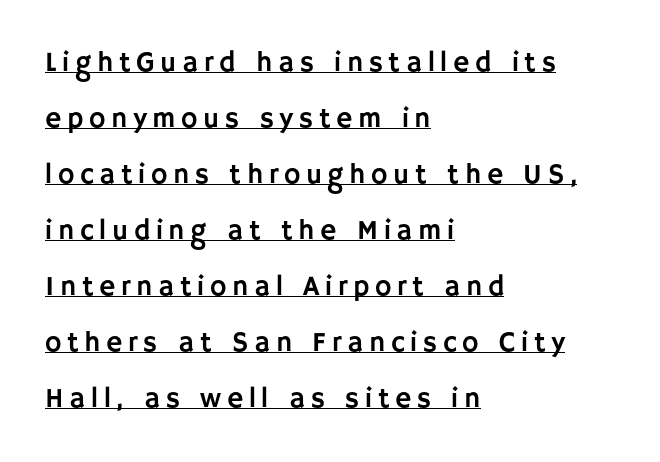
{"serif": "no", "italic": "no", "width": "normal", "stroke_contrast": "low", "x_height": "large", "monospaced": "no", "underline": "yes", "align": "left", "line_spacing": "loose", "line_spacing_ratio": 2.0, "letter_spacing": "wide", "letter_spacing_em": 0.2, "glyph_px": 28}
